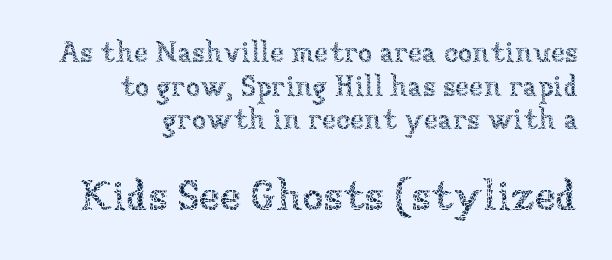
Stems here are at most as thick as an everyday book face. The horizontal fit of the characters is conventional and even. Notice how the passage keeps a crisp vertical edge on the right only. If you drew a line through each stem, it would be perfectly vertical. Here the second block reads like a headline and the first like body copy.
